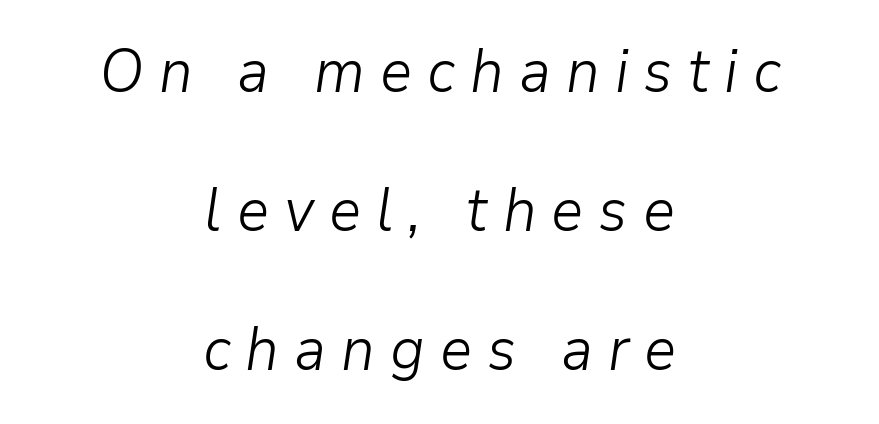
The image shows 60 px light type, italic (leaning right); set centered, loose line spacing (2.32x), unusually wide letter spacing (+0.25 em), not underlined; low stroke contrast and a medium x-height.
